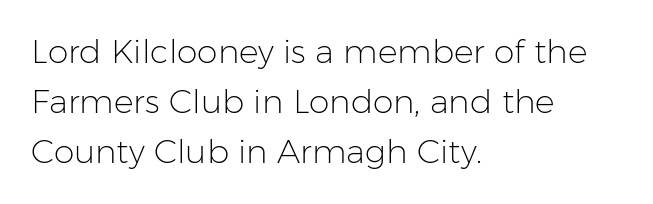
{"serif": "no", "italic": "no", "bold": "no", "weight": "light", "width": "normal", "stroke_contrast": "low", "x_height": "medium", "monospaced": "no", "underline": "no", "align": "left", "line_spacing": "normal", "line_spacing_ratio": 1.52, "letter_spacing": "normal", "letter_spacing_em": 0.0, "glyph_px": 33}
